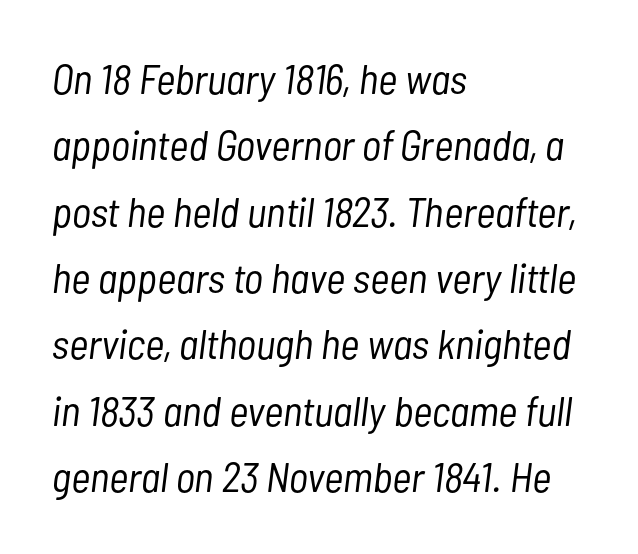
The image shows 42 px light, condensed type, italic (leaning right); set left-aligned, normal line spacing (1.58x), normal letter spacing, not underlined; low stroke contrast and a medium x-height.
